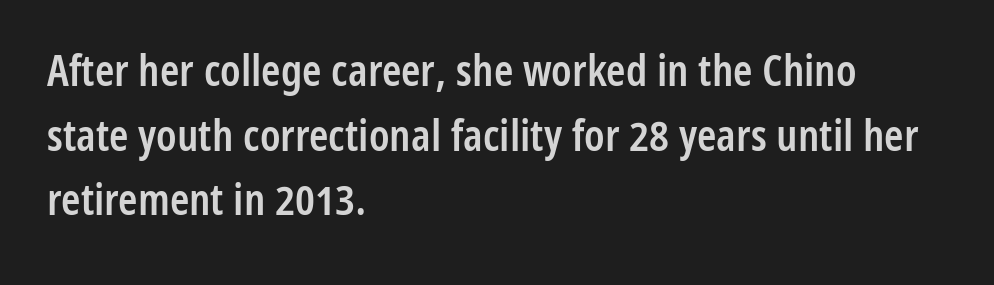
Students, note that the glyphs here touch the page at normal intervals. A typesetter would call this proportional, since set widths differ per character. The foot of each line stays bare and open. This rendering uses left alignment, leaving the right contour irregular.
